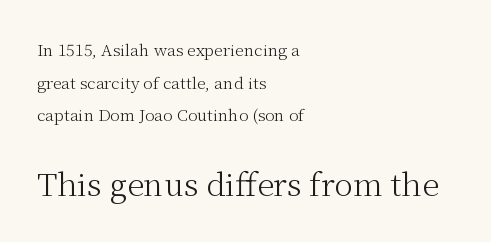
The image shows 31 px light serif type, upright; set left-aligned, loose line spacing (2.04x), normal letter spacing, not underlined; the second (bottom) block is 1.94x larger; medium stroke contrast and a medium x-height.
